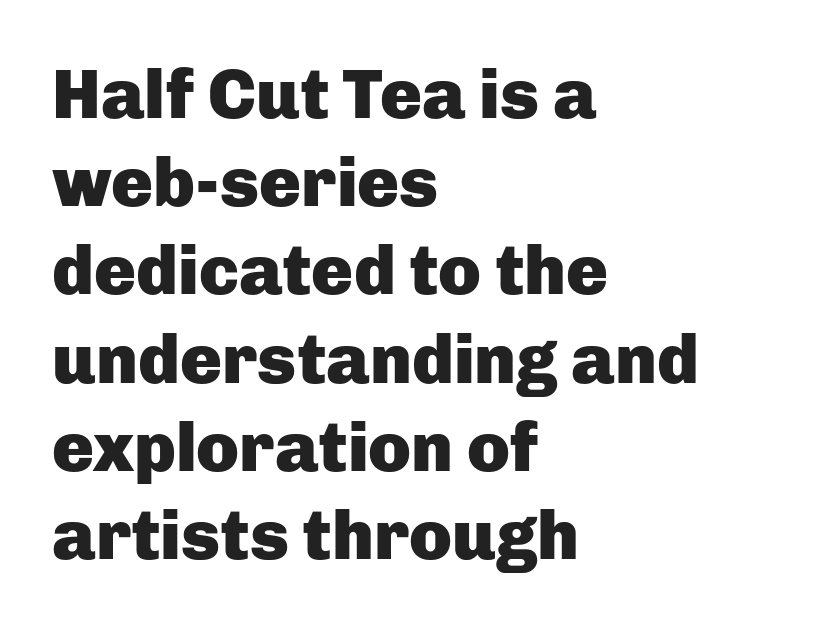
There is no visible air inserted between adjacent glyphs. The glyphs are unaccompanied by any horizontal stroke below them. The specimen reads as upright at a glance. Does the leading feel generous? No, just average. A typesetter would call this proportional, since set widths differ per character.
